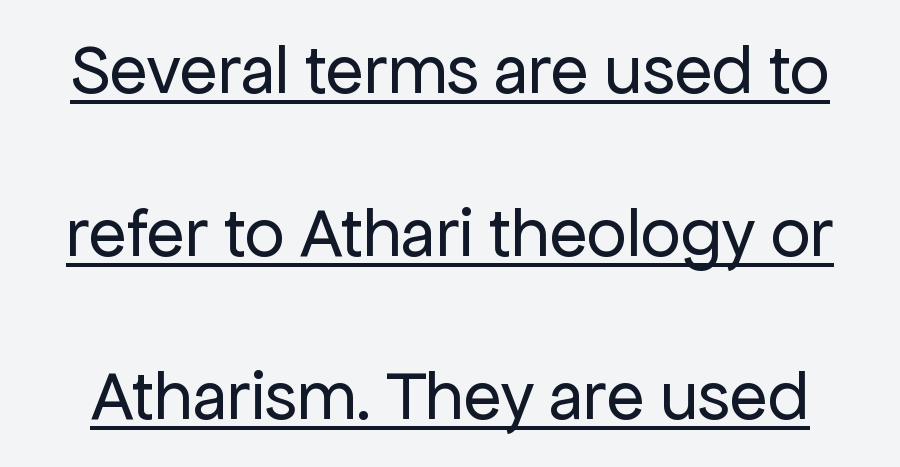
Q: Is the text bold? A: No.
Q: Is the text italic (slanted)? A: No, it is upright.
Q: Is the typeface a serif or a sans-serif typeface? A: Sans-serif.
Q: Is the text underlined? A: Yes.
Q: Is the spacing between letters normal or unusually wide? A: Normal.
Q: Is the spacing between lines tight, normal or loose? A: Loose.
Q: Width (condensed, normal, or wide)? A: Normal.
Q: Stroke contrast? A: Low.
Q: x-height? A: Medium.
Q: Monospaced? A: No.
